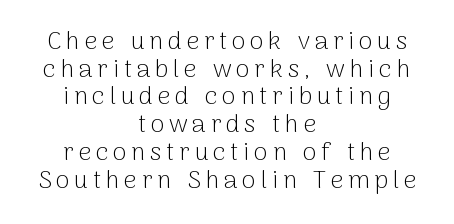
The typesetter chose a symmetrical, centered arrangement here. A typesetter would mark this as roman, not italic. Is there much room between lines? No — they nearly touch. A quiet, ordinary-to-light weight characterises the typeface. Quick note: underline off.
